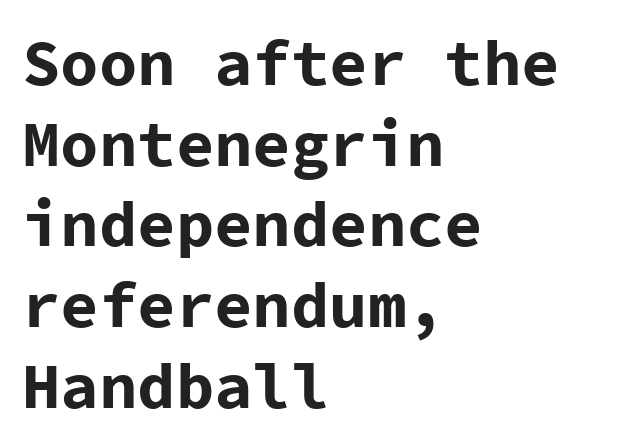
Q: Is the text bold? A: Yes.
Q: Is the text italic (slanted)? A: No, it is upright.
Q: Is the typeface a serif or a sans-serif typeface? A: Sans-serif.
Q: Is the text underlined? A: No.
Q: How is the paragraph aligned? A: Left-aligned.
Q: Is the spacing between letters normal or unusually wide? A: Normal.
Q: Is the spacing between lines tight, normal or loose? A: Normal.
Q: Width (condensed, normal, or wide)? A: Normal.
Q: Stroke contrast? A: Low.
Q: x-height? A: Medium.
Q: Monospaced? A: Yes.
